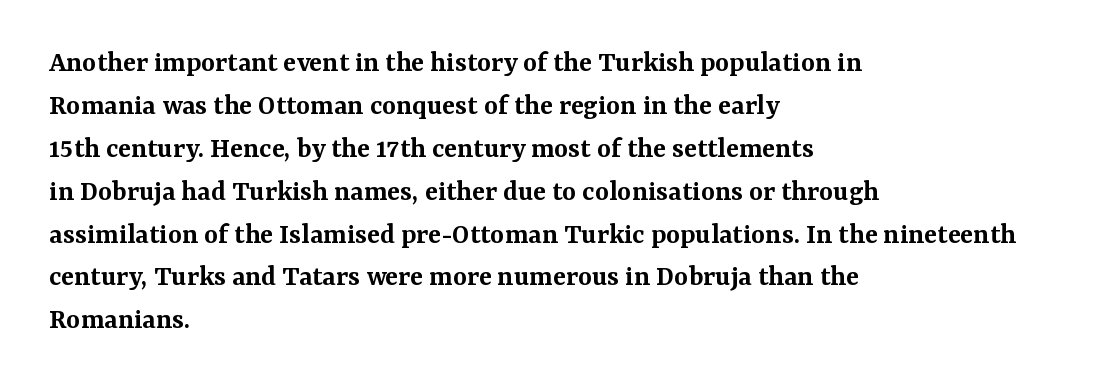
The characters display serif detailing at their extremities. Just letters on the line, the space beneath them empty. Moderately thickened strokes mark this as semibold type. You could not count columns in this text — the font is proportionally spaced. What stands out about the letter spacing? Nothing — it is the standard amount.
